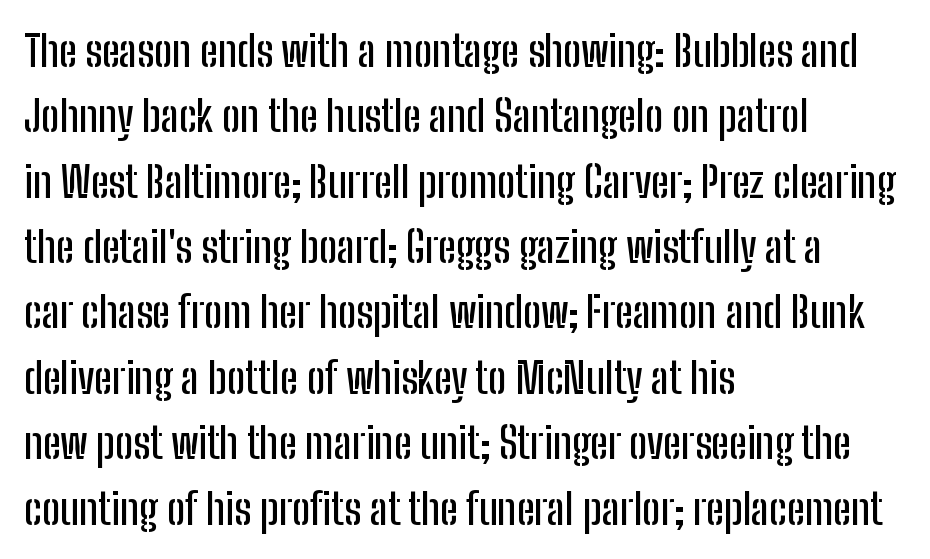
Q: Is the text italic (slanted)? A: No, it is upright.
Q: Is the typeface a serif or a sans-serif typeface? A: Sans-serif.
Q: Is the text underlined? A: No.
Q: How is the paragraph aligned? A: Left-aligned.
Q: Is the spacing between letters normal or unusually wide? A: Normal.
Q: Is the spacing between lines tight, normal or loose? A: Normal.
Q: Width (condensed, normal, or wide)? A: Condensed.
Q: Stroke contrast? A: Low.
Q: x-height? A: Medium.
Q: Monospaced? A: No.
